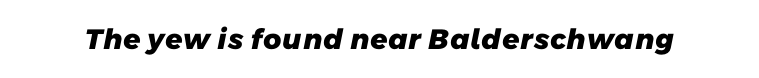
Q: Is the text bold? A: Yes.
Q: Is the typeface a serif or a sans-serif typeface? A: Sans-serif.
Q: Is the text underlined? A: No.
Q: Is the spacing between letters normal or unusually wide? A: Normal.
Q: Width (condensed, normal, or wide)? A: Normal.
Q: Stroke contrast? A: Low.
Q: x-height? A: Medium.
Q: Monospaced? A: No.
